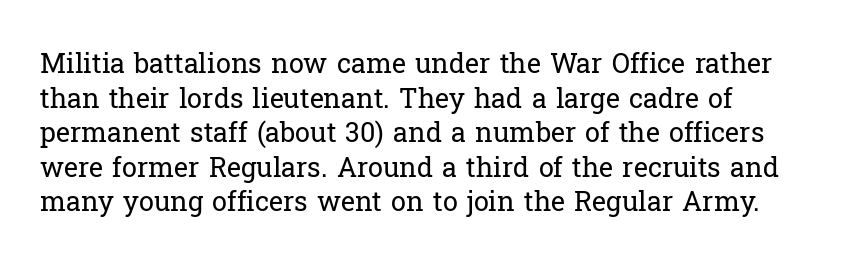
{"italic": "no", "bold": "no", "underline": "no", "line_spacing": "normal", "line_spacing_ratio": 1.28, "letter_spacing": "normal", "letter_spacing_em": 0.0, "glyph_px": 27}
